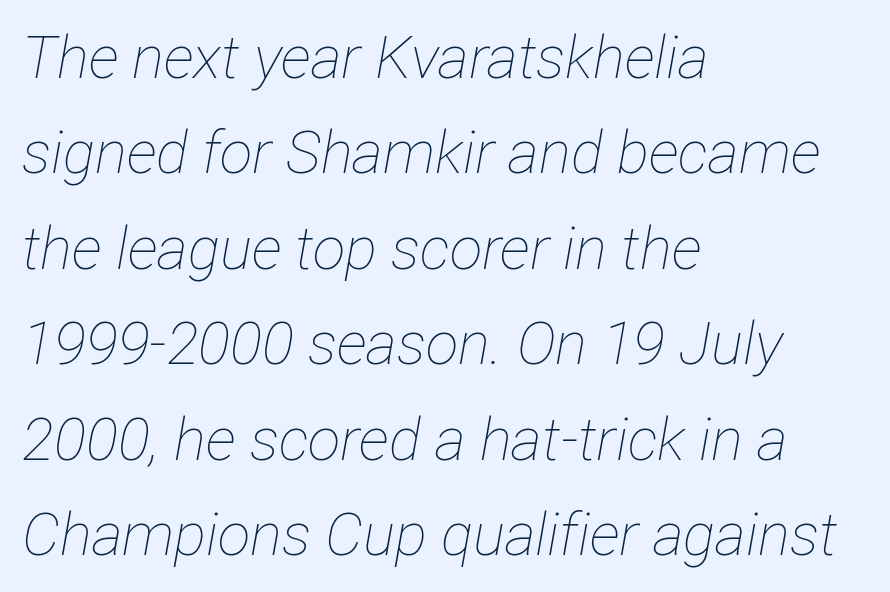
Q: Is the text bold? A: No.
Q: Is the text italic (slanted)? A: Yes, it leans right by about 12 degrees.
Q: Is the text underlined? A: No.
Q: How is the paragraph aligned? A: Left-aligned.
Q: Is the spacing between letters normal or unusually wide? A: Normal.
Q: Is the spacing between lines tight, normal or loose? A: Normal.
Q: Width (condensed, normal, or wide)? A: Condensed.
Q: Stroke contrast? A: Low.
Q: x-height? A: Medium.
Q: Monospaced? A: No.
